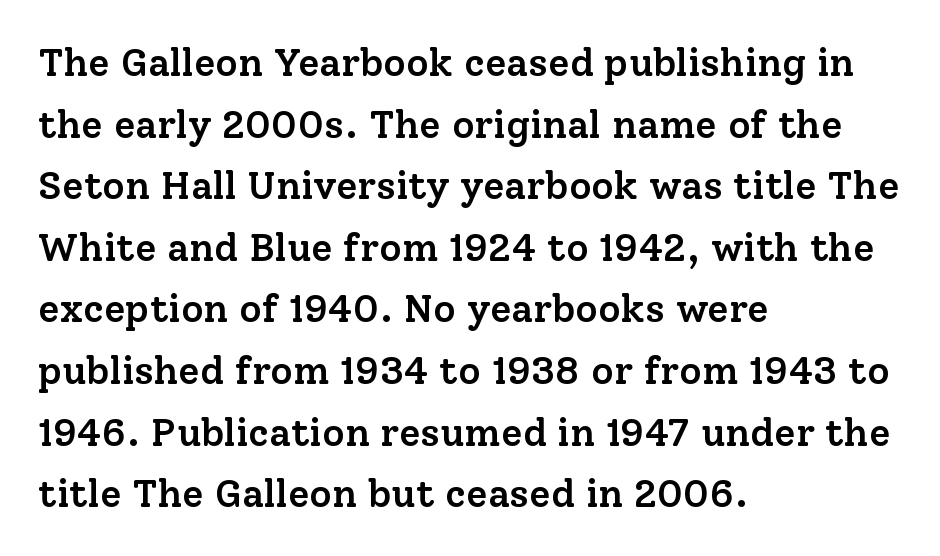
The image shows 39 px semibold serif type, upright; set left-aligned, normal line spacing (1.58x), normal letter spacing, not underlined; low stroke contrast and a medium x-height.
